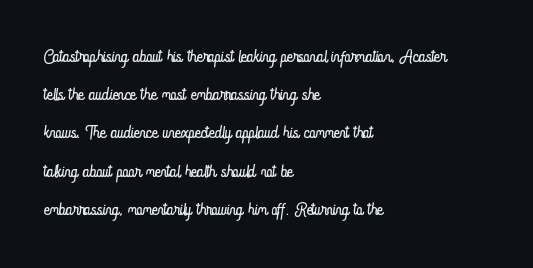
{"bold": "no", "underline": "no", "align": "left", "line_spacing": "normal", "line_spacing_ratio": 1.47, "letter_spacing": "normal", "letter_spacing_em": 0.0, "glyph_px": 26}
